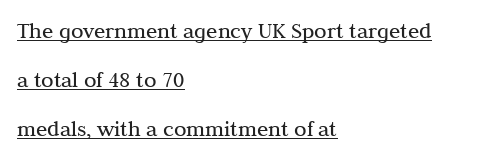
Q: Is the text bold? A: No.
Q: Is the text italic (slanted)? A: No, it is upright.
Q: Is the text underlined? A: Yes.
Q: How is the paragraph aligned? A: Left-aligned.
Q: Is the spacing between letters normal or unusually wide? A: Normal.
Q: Is the spacing between lines tight, normal or loose? A: Loose.
